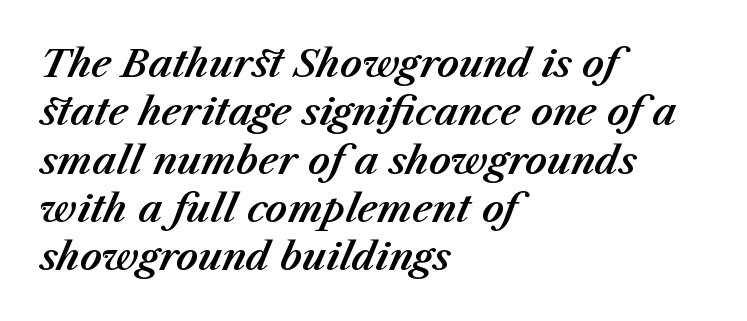
The text block is weighted toward the left margin, trailing off unevenly rightward. These lines are rendered in a variable-pitch font. In terms of leading, this rendering sits right in the middle. Inter-character spacing is left at the font's built-in metrics.
